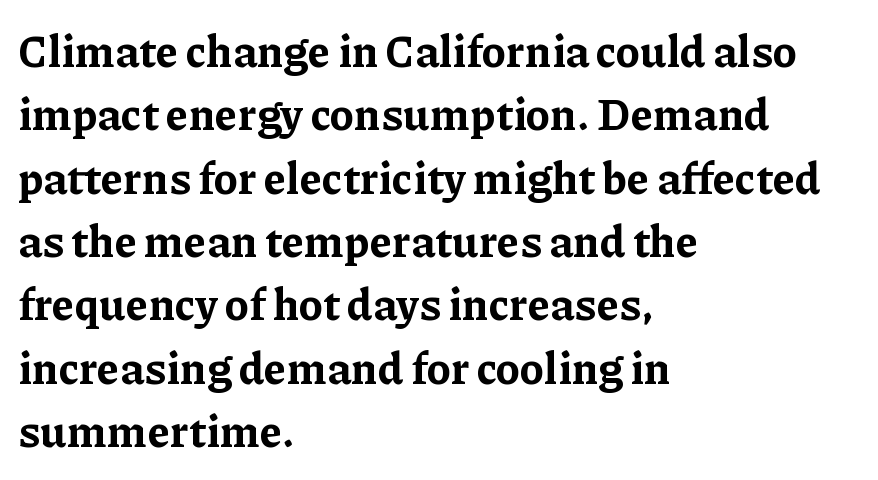
{"serif": "yes", "italic": "no", "bold": "yes", "weight": "bold", "width": "normal", "stroke_contrast": "low", "x_height": "medium", "monospaced": "no", "underline": "no", "align": "left", "line_spacing": "normal", "line_spacing_ratio": 1.44, "letter_spacing": "normal", "letter_spacing_em": 0.0, "glyph_px": 44}
